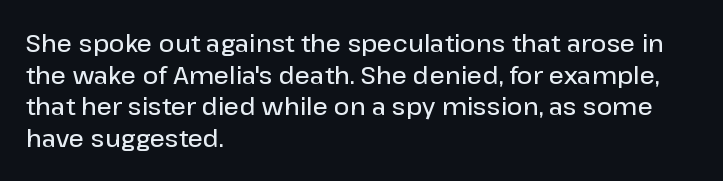
{"italic": "no", "bold": "semi", "underline": "no", "align": "left", "line_spacing": "normal", "line_spacing_ratio": 1.32, "letter_spacing": "normal", "letter_spacing_em": 0.0, "glyph_px": 24}
